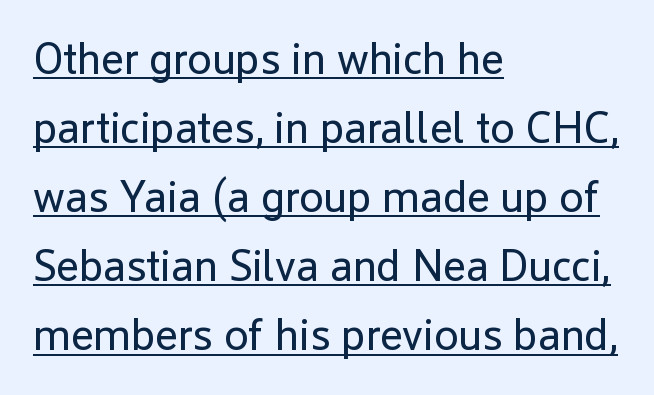
Q: Is the text bold? A: No.
Q: Is the text italic (slanted)? A: No, it is upright.
Q: Is the typeface a serif or a sans-serif typeface? A: Sans-serif.
Q: Is the text underlined? A: Yes.
Q: How is the paragraph aligned? A: Left-aligned.
Q: Is the spacing between letters normal or unusually wide? A: Normal.
Q: Is the spacing between lines tight, normal or loose? A: Normal.
Q: Width (condensed, normal, or wide)? A: Normal.
Q: Stroke contrast? A: Low.
Q: x-height? A: Medium.
Q: Monospaced? A: No.
